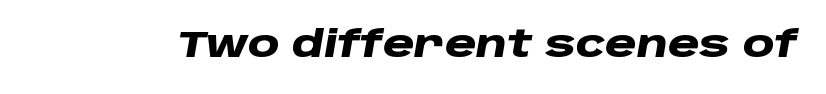
The image shows 36 px heavy, wide type, italic (leaning right); set normal letter spacing, not underlined; low stroke contrast and a large x-height.
